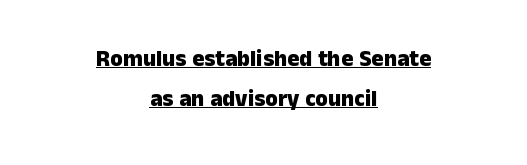
{"italic": "no", "bold": "yes", "underline": "yes", "align": "center", "line_spacing_ratio": 1.76, "letter_spacing": "normal", "letter_spacing_em": 0.0, "glyph_px": 23}
